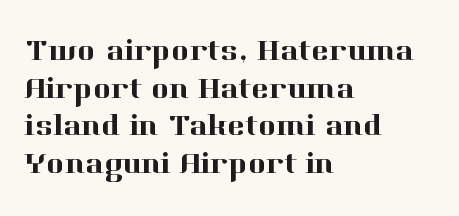
Do the letters lean? They stand straight. Only glyphs here, with clear space below each row. Font category for this specimen: serif. The letters advance in unequal steps, a hallmark of proportional type. Visually the block forms a straight wall on the left and a jagged coastline on the right. This rendering leaves character spacing at its baseline value.
